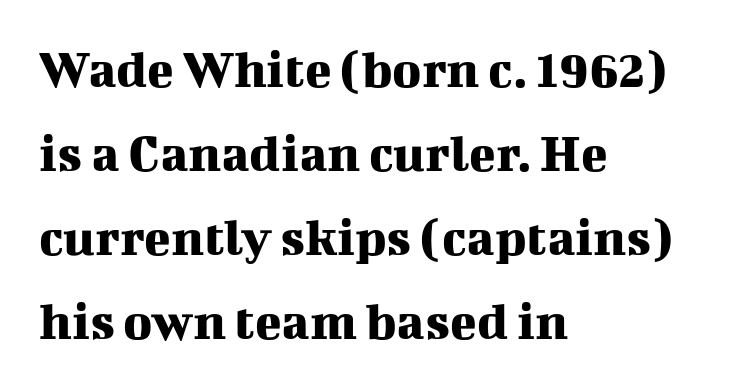
{"serif": "yes", "italic": "no", "width": "normal", "stroke_contrast": "medium", "x_height": "medium", "monospaced": "no", "underline": "no", "align": "left", "line_spacing": "normal", "line_spacing_ratio": 1.53, "letter_spacing": "normal", "letter_spacing_em": 0.0, "glyph_px": 55}
